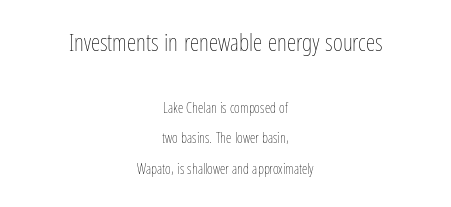
{"italic": "no", "bold": "no", "underline": "no", "align": "center", "line_spacing": "loose", "line_spacing_ratio": 2.18, "letter_spacing": "normal", "letter_spacing_em": 0.0, "larger_block": "first", "size_ratio": 1.71, "glyph_px": 24}
